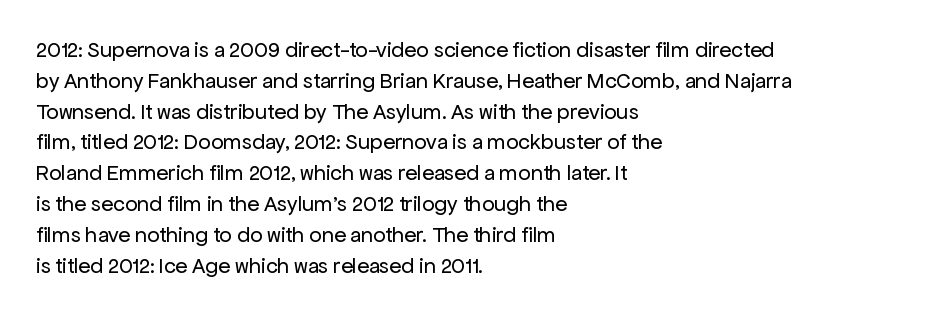
Q: Is the text bold? A: No.
Q: Is the text italic (slanted)? A: No, it is upright.
Q: Is the text underlined? A: No.
Q: How is the paragraph aligned? A: Left-aligned.
Q: Is the spacing between letters normal or unusually wide? A: Normal.
Q: Is the spacing between lines tight, normal or loose? A: Normal.
